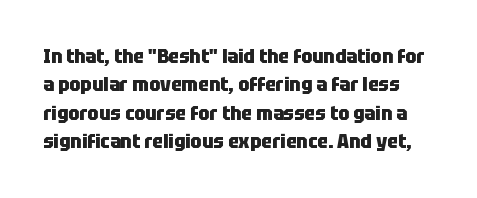
Q: Is the text bold? A: Yes.
Q: Is the text italic (slanted)? A: No, it is upright.
Q: Is the text underlined? A: No.
Q: Is the spacing between letters normal or unusually wide? A: Normal.
Q: Is the spacing between lines tight, normal or loose? A: Normal.
